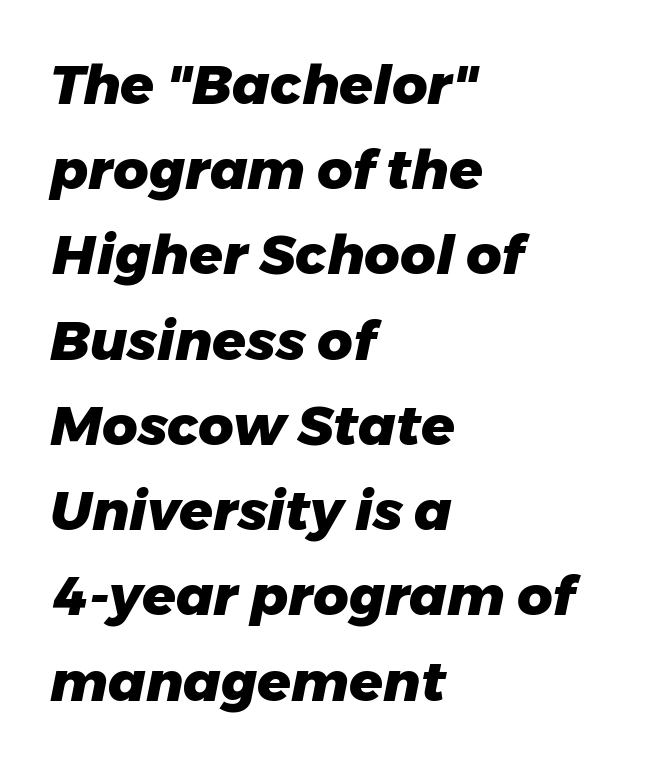
{"italic": "yes", "lean": "right", "slant_degrees": 11, "bold": "yes", "weight": "heavy", "width": "normal", "stroke_contrast": "low", "x_height": "medium", "monospaced": "no", "underline": "no", "align": "left", "line_spacing": "normal", "line_spacing_ratio": 1.55, "letter_spacing": "normal", "letter_spacing_em": 0.0, "glyph_px": 55}
